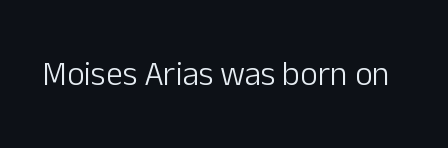
Q: Is the text bold? A: No.
Q: Is the text italic (slanted)? A: No, it is upright.
Q: Is the typeface a serif or a sans-serif typeface? A: Sans-serif.
Q: Is the text underlined? A: No.
Q: Is the spacing between letters normal or unusually wide? A: Normal.
Q: Width (condensed, normal, or wide)? A: Normal.
Q: Stroke contrast? A: Low.
Q: x-height? A: Medium.
Q: Monospaced? A: No.
